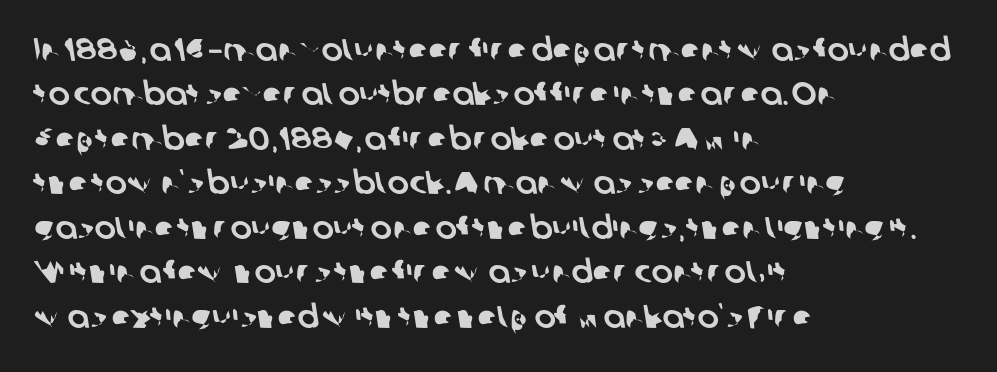
The image shows 32 px sans-serif type; set left-aligned, normal line spacing (1.39x), normal letter spacing, not underlined; low stroke contrast and a medium x-height.
